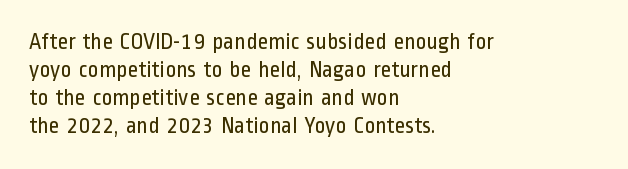
Every stem runs plumb, perpendicular to the baseline. Layout note: lines flush left. Decoration check: the copy has no underline. Short note: letters normally spaced.
